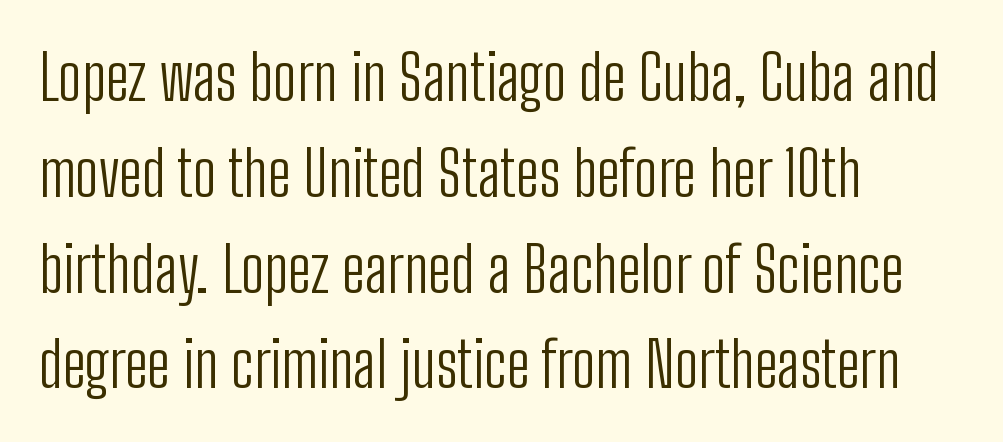
Q: Is the text bold? A: No.
Q: Is the text italic (slanted)? A: No, it is upright.
Q: Is the typeface a serif or a sans-serif typeface? A: Sans-serif.
Q: Is the text underlined? A: No.
Q: How is the paragraph aligned? A: Left-aligned.
Q: Is the spacing between letters normal or unusually wide? A: Normal.
Q: Is the spacing between lines tight, normal or loose? A: Normal.
Q: Width (condensed, normal, or wide)? A: Condensed.
Q: Stroke contrast? A: Low.
Q: x-height? A: Medium.
Q: Monospaced? A: No.
